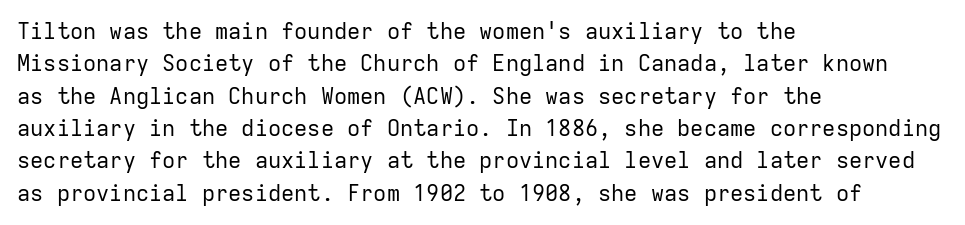
{"italic": "no", "bold": "no", "underline": "no", "align": "left", "line_spacing": "normal", "line_spacing_ratio": 1.47, "letter_spacing": "normal", "letter_spacing_em": 0.0, "glyph_px": 22}
